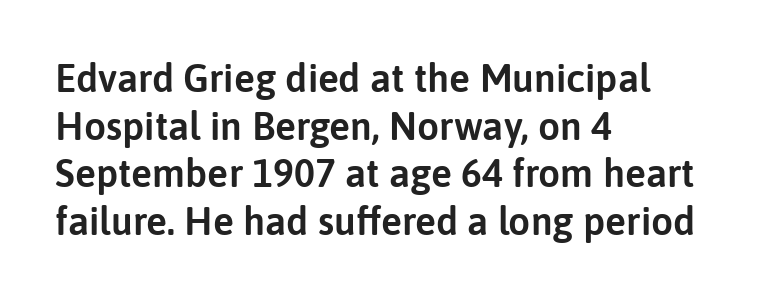
Q: Is the text italic (slanted)? A: No, it is upright.
Q: Is the typeface a serif or a sans-serif typeface? A: Sans-serif.
Q: Is the text underlined? A: No.
Q: How is the paragraph aligned? A: Left-aligned.
Q: Is the spacing between letters normal or unusually wide? A: Normal.
Q: Width (condensed, normal, or wide)? A: Normal.
Q: Stroke contrast? A: Low.
Q: x-height? A: Medium.
Q: Monospaced? A: No.
